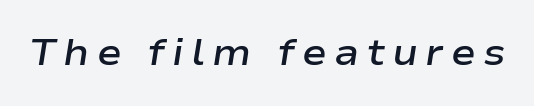
Q: Is the text bold? A: Semi-bold.
Q: Is the text italic (slanted)? A: Yes, it leans right by about 9 degrees.
Q: Is the text underlined? A: No.
Q: Is the spacing between letters normal or unusually wide? A: Unusually wide.
Q: Width (condensed, normal, or wide)? A: Wide.
Q: Stroke contrast? A: Low.
Q: x-height? A: Medium.
Q: Monospaced? A: No.
